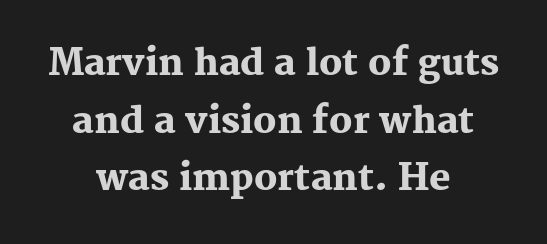
Students, note that the glyphs here touch the page at normal intervals. You can tell it's not italic because the verticals are truly vertical. Heft: maximum for text — a bold. To sum up the face: it has serifs.
